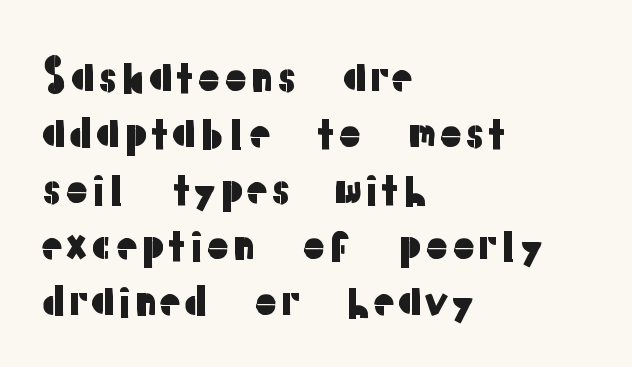
The image shows 43 px sans-serif type, upright; set left-aligned, normal line spacing (1.3x), normal letter spacing, not underlined; low stroke contrast and a medium x-height.
